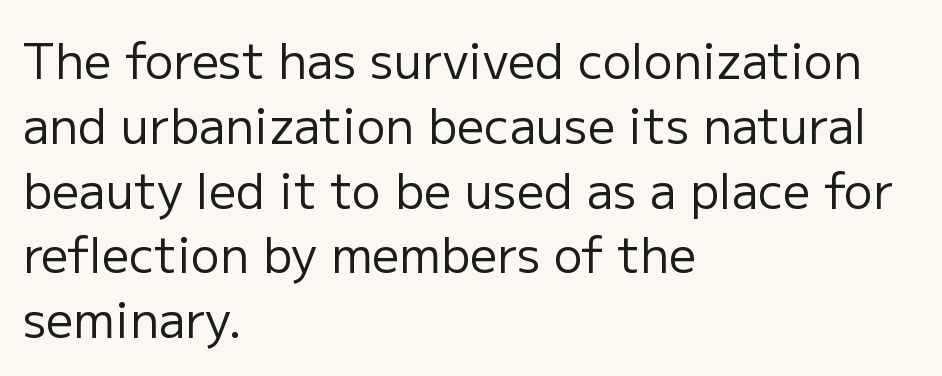
Q: Is the text bold? A: No.
Q: Is the text italic (slanted)? A: No, it is upright.
Q: Is the typeface a serif or a sans-serif typeface? A: Sans-serif.
Q: Is the text underlined? A: No.
Q: How is the paragraph aligned? A: Left-aligned.
Q: Is the spacing between letters normal or unusually wide? A: Normal.
Q: Is the spacing between lines tight, normal or loose? A: Normal.
Q: Width (condensed, normal, or wide)? A: Normal.
Q: Stroke contrast? A: Low.
Q: x-height? A: Medium.
Q: Monospaced? A: No.
